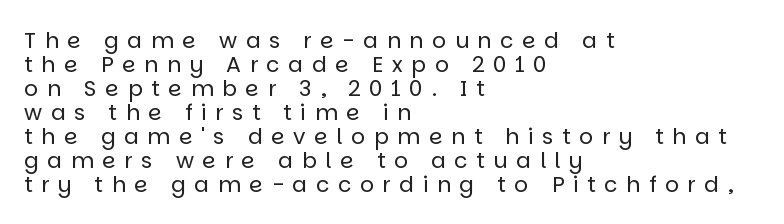
Q: Is the text bold? A: No.
Q: Is the text italic (slanted)? A: No, it is upright.
Q: Is the text underlined? A: No.
Q: How is the paragraph aligned? A: Left-aligned.
Q: Is the spacing between letters normal or unusually wide? A: Unusually wide.
Q: Is the spacing between lines tight, normal or loose? A: Tight.
